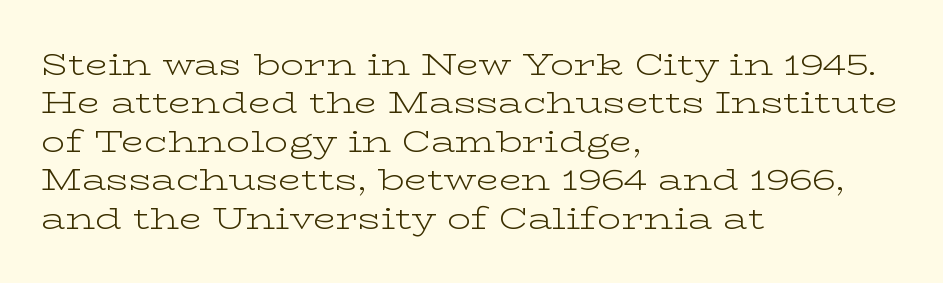
Q: Is the text bold? A: No.
Q: Is the text italic (slanted)? A: No, it is upright.
Q: Is the typeface a serif or a sans-serif typeface? A: Serif.
Q: Is the text underlined? A: No.
Q: How is the paragraph aligned? A: Left-aligned.
Q: Is the spacing between letters normal or unusually wide? A: Normal.
Q: Is the spacing between lines tight, normal or loose? A: Normal.
Q: Width (condensed, normal, or wide)? A: Wide.
Q: Stroke contrast? A: Low.
Q: x-height? A: Medium.
Q: Monospaced? A: No.
